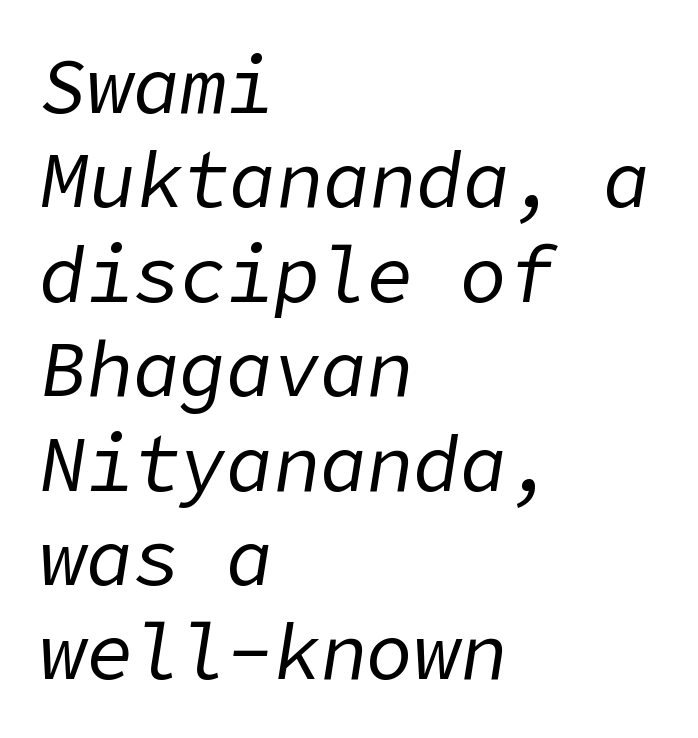
{"italic": "yes", "lean": "right", "slant_degrees": 9, "bold": "no", "weight": "regular", "width": "normal", "stroke_contrast": "low", "x_height": "medium", "underline": "no", "align": "left", "line_spacing_ratio": 1.21, "letter_spacing": "normal", "letter_spacing_em": 0.0, "glyph_px": 78}
